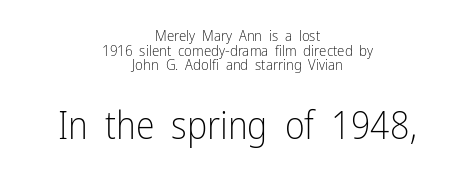
Q: Is the text bold? A: No.
Q: Is the text italic (slanted)? A: No, it is upright.
Q: Is the typeface a serif or a sans-serif typeface? A: Sans-serif.
Q: Is the text underlined? A: No.
Q: How is the paragraph aligned? A: Centered.
Q: Is the spacing between letters normal or unusually wide? A: Normal.
Q: Is the spacing between lines tight, normal or loose? A: Tight.
Q: Which block of text is set in a larger size, the first (top) or the second (bottom)? A: The second (bottom) one.
Q: Width (condensed, normal, or wide)? A: Condensed.
Q: Stroke contrast? A: Low.
Q: x-height? A: Medium.
Q: Monospaced? A: No.
